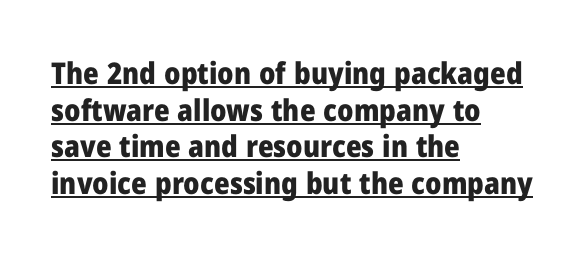
Q: Is the text bold? A: Yes.
Q: Is the text italic (slanted)? A: No, it is upright.
Q: Is the typeface a serif or a sans-serif typeface? A: Sans-serif.
Q: Is the text underlined? A: Yes.
Q: How is the paragraph aligned? A: Left-aligned.
Q: Is the spacing between letters normal or unusually wide? A: Normal.
Q: Width (condensed, normal, or wide)? A: Normal.
Q: Stroke contrast? A: Low.
Q: x-height? A: Medium.
Q: Monospaced? A: No.
